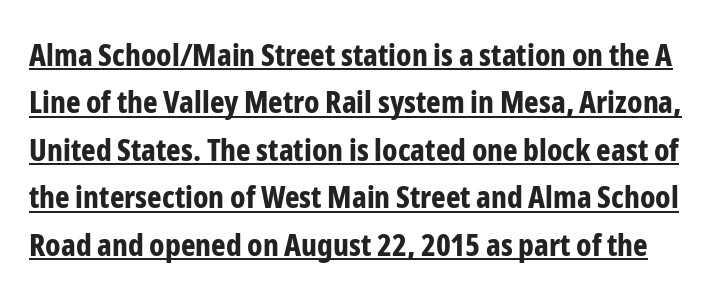
The font's upright variant was chosen for this text. Honestly, the letter spacing is just normal — you wouldn't notice it. Leading matches the norm, producing a regular column. Note the varied advance widths — an 'i' is clearly narrower than an 'm'. The face used here has the dense, thick strokes of a bold.
